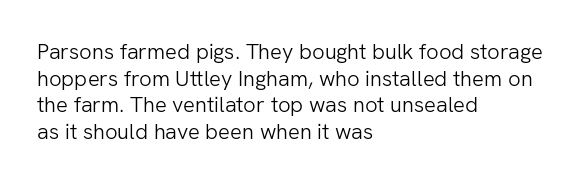
The face used here is rendered with its standard letterfit. The rag falls on the right side of this text block. The typeface has the unassuming heft of standard copy or less. Italic: no, the glyphs are upright roman.
